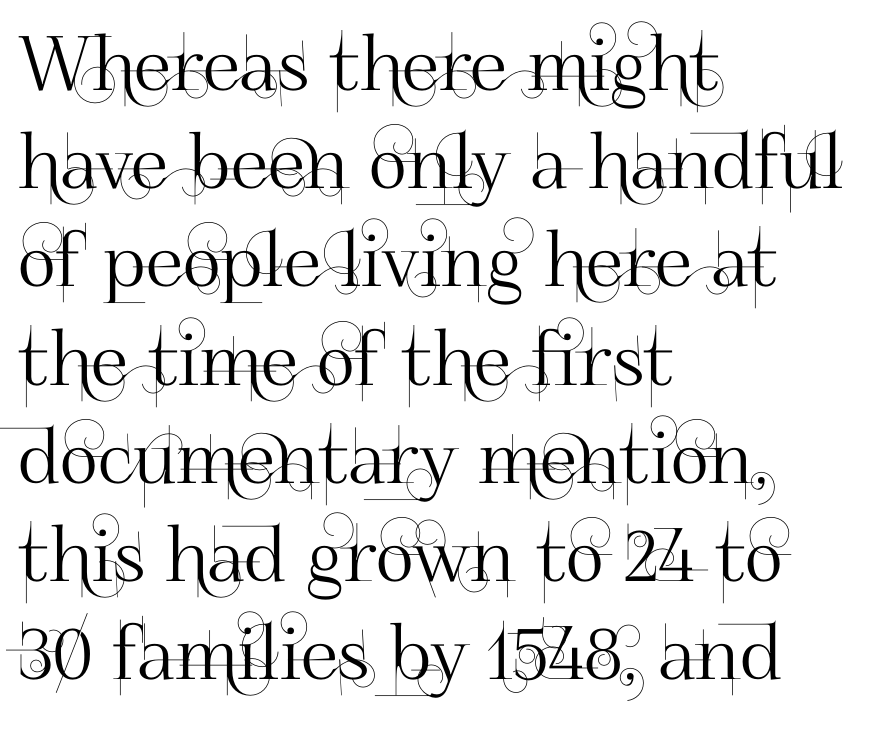
This is roman type, the default non-slanted kind. Honestly, the letter spacing is just normal — you wouldn't notice it. Serif or sans? Sans — the stroke terminals are bare. The words here are not underlined. Varying glyph widths throughout — classic text-font behaviour. The rendering uses a moderate line-height, typical for paragraphs.
